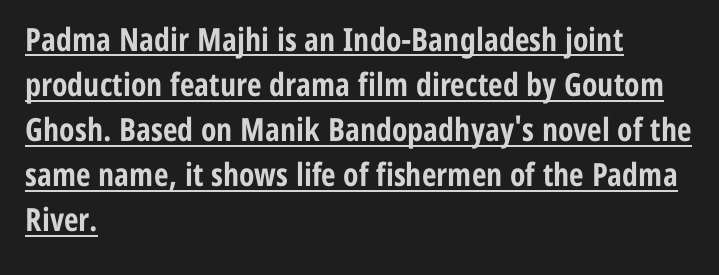
The sample's only ornament is a line tracing under the words. The passage shown stacks its lines at a standard gap. Proportional: the letters do not fall into vertical columns. Inter-character spacing is left at the font's built-in metrics.
